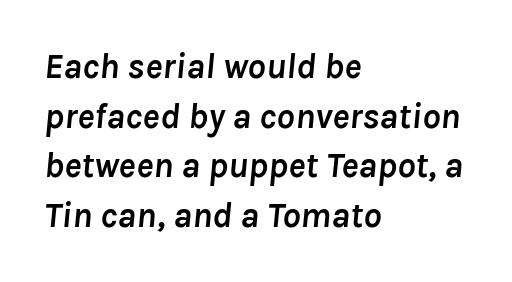
Q: Is the text bold? A: Yes.
Q: Is the text italic (slanted)? A: Yes, it leans right by about 8 degrees.
Q: Is the text underlined? A: No.
Q: How is the paragraph aligned? A: Left-aligned.
Q: Is the spacing between letters normal or unusually wide? A: Normal.
Q: Is the spacing between lines tight, normal or loose? A: Normal.
Q: Width (condensed, normal, or wide)? A: Normal.
Q: Stroke contrast? A: Low.
Q: x-height? A: Medium.
Q: Monospaced? A: No.
